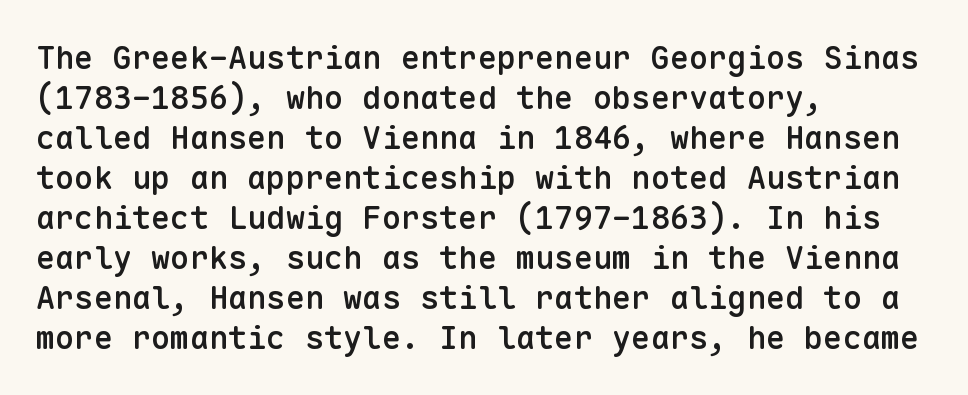
The image shows 32 px semibold sans-serif type, upright, monospaced; set left-aligned, normal line spacing (1.25x), normal letter spacing, not underlined; low stroke contrast and a medium x-height.
